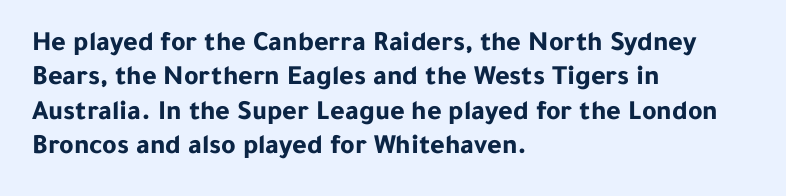
Q: Is the text bold? A: Yes.
Q: Is the text italic (slanted)? A: No, it is upright.
Q: Is the typeface a serif or a sans-serif typeface? A: Sans-serif.
Q: Is the text underlined? A: No.
Q: How is the paragraph aligned? A: Left-aligned.
Q: Is the spacing between letters normal or unusually wide? A: Normal.
Q: Width (condensed, normal, or wide)? A: Normal.
Q: Stroke contrast? A: Low.
Q: x-height? A: Medium.
Q: Monospaced? A: No.
